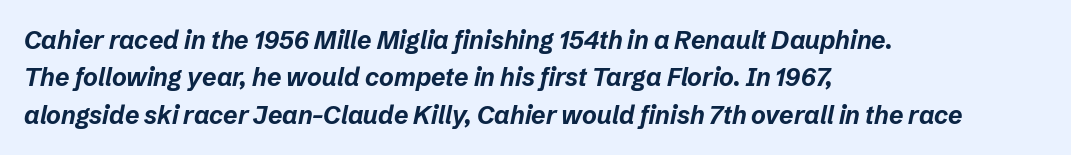
{"italic": "yes", "lean": "right", "slant_degrees": 12, "bold": "yes", "underline": "no", "align": "left", "line_spacing": "normal", "line_spacing_ratio": 1.5, "letter_spacing": "normal", "letter_spacing_em": 0.0, "glyph_px": 25}
